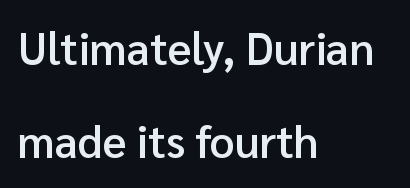
Q: Is the text bold? A: Semi-bold.
Q: Is the text italic (slanted)? A: No, it is upright.
Q: Is the typeface a serif or a sans-serif typeface? A: Sans-serif.
Q: Is the text underlined? A: No.
Q: How is the paragraph aligned? A: Left-aligned.
Q: Is the spacing between letters normal or unusually wide? A: Normal.
Q: Is the spacing between lines tight, normal or loose? A: Loose.
Q: Width (condensed, normal, or wide)? A: Normal.
Q: Stroke contrast? A: Low.
Q: x-height? A: Medium.
Q: Monospaced? A: No.
